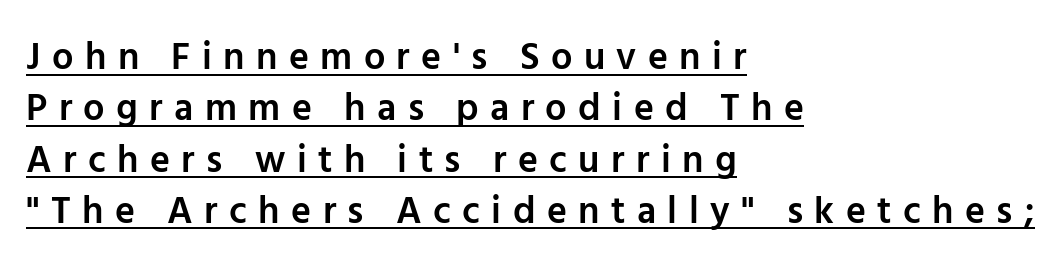
The image shows 38 px semibold sans-serif type, upright; set left-aligned, normal line spacing (1.35x), unusually wide letter spacing (+0.3 em), underlined; low stroke contrast and a medium x-height.
